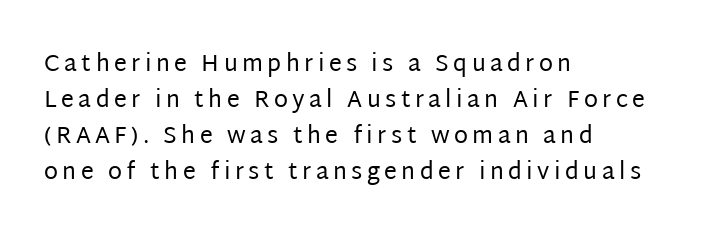
This rendering features lettering with no underline. Regular leading. In terms of posture, this sample is upright. The face looks like a standard text weight, possibly lighter.
